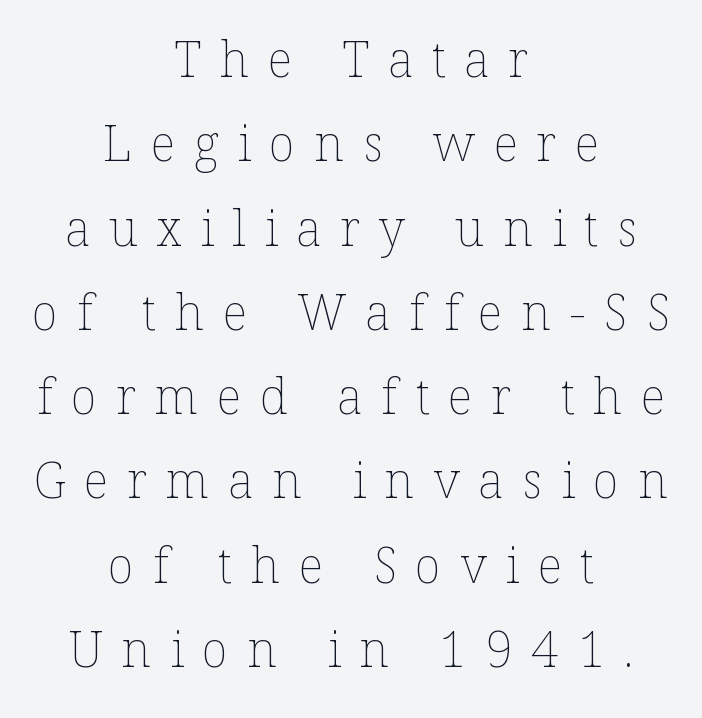
Q: Is the text bold? A: No.
Q: Is the text italic (slanted)? A: No, it is upright.
Q: Is the text underlined? A: No.
Q: How is the paragraph aligned? A: Centered.
Q: Is the spacing between letters normal or unusually wide? A: Unusually wide.
Q: Width (condensed, normal, or wide)? A: Normal.
Q: Stroke contrast? A: Low.
Q: x-height? A: Medium.
Q: Monospaced? A: No.
